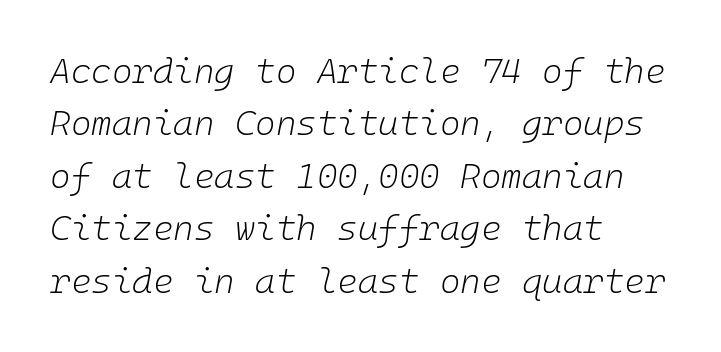
Q: Is the text bold? A: No.
Q: Is the text italic (slanted)? A: Yes, it leans right by about 10 degrees.
Q: Is the text underlined? A: No.
Q: How is the paragraph aligned? A: Left-aligned.
Q: Is the spacing between letters normal or unusually wide? A: Normal.
Q: Is the spacing between lines tight, normal or loose? A: Normal.
Q: Width (condensed, normal, or wide)? A: Normal.
Q: Stroke contrast? A: Low.
Q: x-height? A: Medium.
